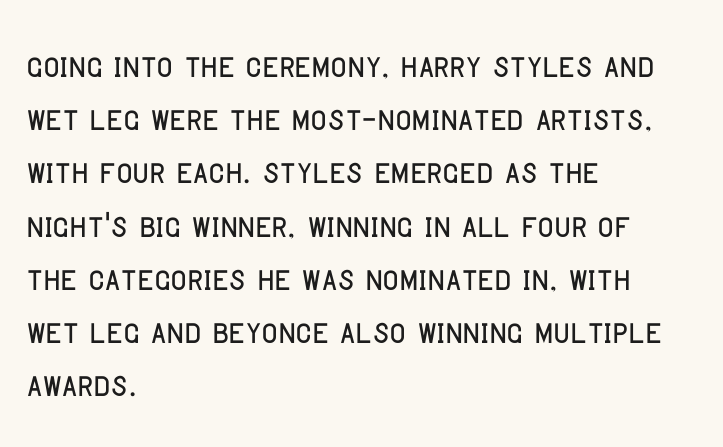
{"serif": "no", "italic": "no", "width": "condensed", "stroke_contrast": "low", "x_height": "large", "monospaced": "no", "underline": "no", "align": "left", "line_spacing_ratio": 1.21, "letter_spacing": "normal", "letter_spacing_em": 0.0, "glyph_px": 44}
